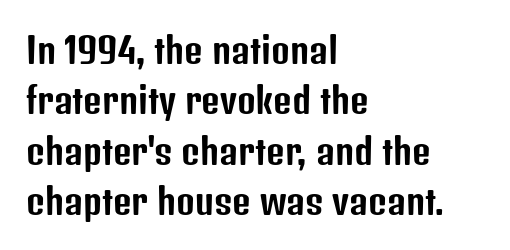
{"serif": "no", "italic": "no", "width": "condensed", "stroke_contrast": "low", "x_height": "medium", "monospaced": "no", "underline": "no", "align": "left", "line_spacing": "normal", "line_spacing_ratio": 1.4, "letter_spacing": "normal", "letter_spacing_em": 0.0, "glyph_px": 36}
